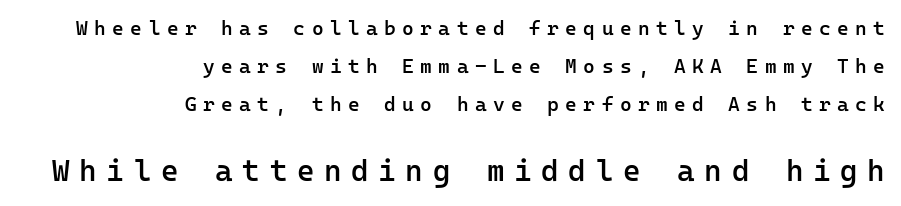
{"serif": "no", "italic": "no", "bold": "semi", "weight": "semibold", "width": "normal", "stroke_contrast": "low", "x_height": "medium", "monospaced": "yes", "underline": "no", "align": "right", "line_spacing_ratio": 1.89, "letter_spacing": "wide", "letter_spacing_em": 0.32, "larger_block": "second", "size_ratio": 1.5, "glyph_px": 30}
